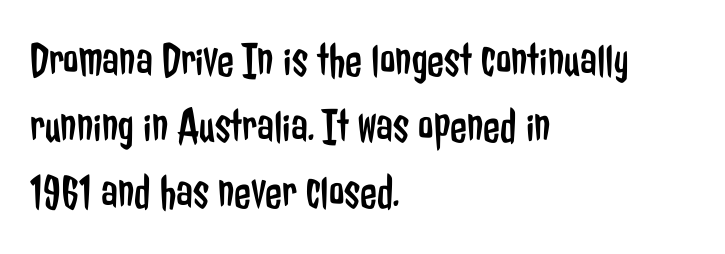
Proportional: the letters do not fall into vertical columns. The setting favours the left margin, as ordinary paragraphs usually do. These lines are composed in type without serifs. Is the stroke heavy? The answer is a plain regular-or-lighter. Type without underlining.
